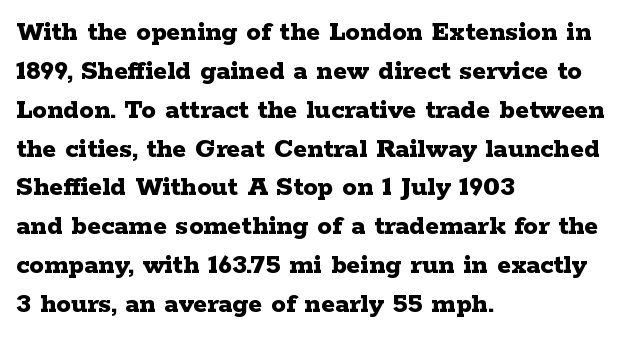
Q: Is the text bold? A: Yes.
Q: Is the text italic (slanted)? A: No, it is upright.
Q: Is the typeface a serif or a sans-serif typeface? A: Serif.
Q: Is the text underlined? A: No.
Q: How is the paragraph aligned? A: Left-aligned.
Q: Is the spacing between letters normal or unusually wide? A: Normal.
Q: Is the spacing between lines tight, normal or loose? A: Normal.
Q: Width (condensed, normal, or wide)? A: Wide.
Q: Stroke contrast? A: Low.
Q: x-height? A: Medium.
Q: Monospaced? A: No.
